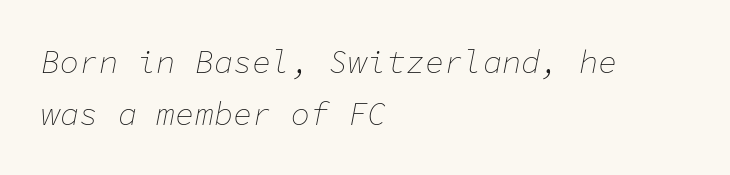
These lines keep a tight, regular rhythm from letter to letter. This sample keeps an unexceptional amount of space between lines. Designer's note — italics engaged. Each line starts at the same left margin while the right side varies.
